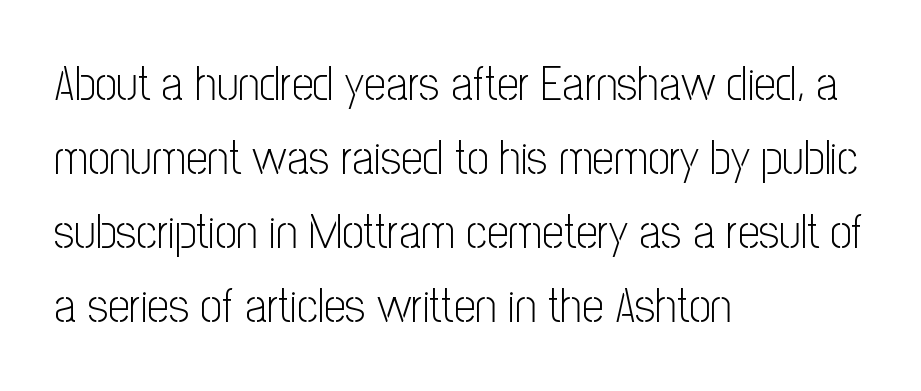
The image shows 48 px light, condensed sans-serif type, upright; set left-aligned, normal line spacing (1.54x), normal letter spacing, not underlined; low stroke contrast and a medium x-height.
